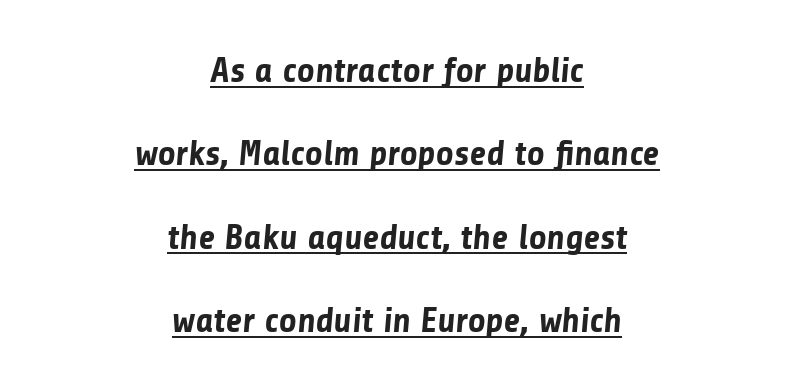
Compared with typical paragraphs, the rows here are farther apart. The letters sit at their default tracking, neither squeezed nor spread. Spacing verdict: proportional, widths tailored to each character. The text was rendered using a sans face with plain stroke endings. Heavy-handed strokes throughout: this text is bold. Each line is balanced around a shared central axis.
